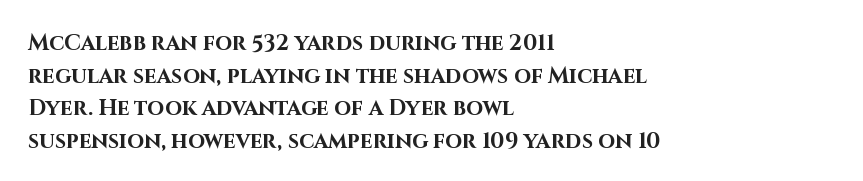
Q: Is the text bold? A: Yes.
Q: Is the text italic (slanted)? A: No, it is upright.
Q: Is the text underlined? A: No.
Q: How is the paragraph aligned? A: Left-aligned.
Q: Is the spacing between letters normal or unusually wide? A: Normal.
Q: Is the spacing between lines tight, normal or loose? A: Normal.
